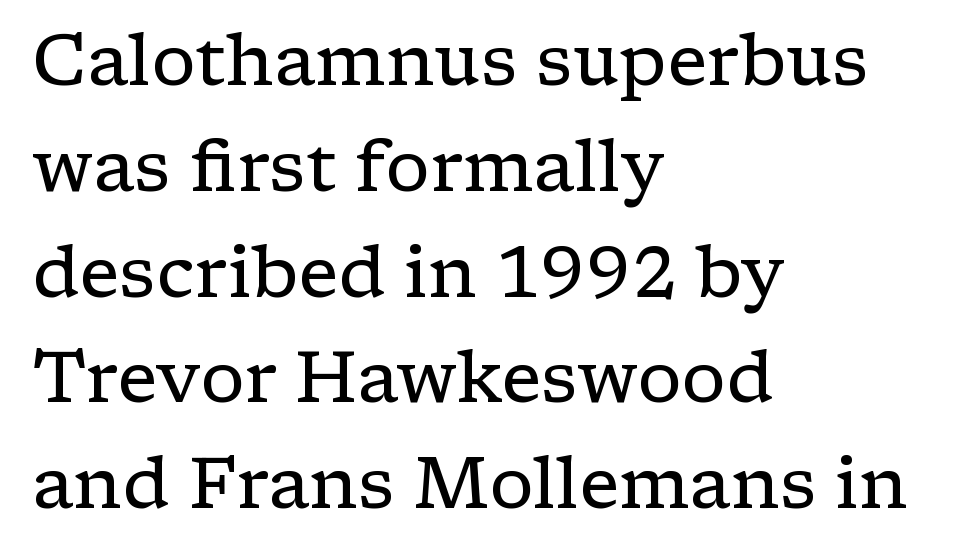
The image shows 71 px regular-weight, wide serif type, upright; set left-aligned, normal line spacing (1.49x), normal letter spacing, not underlined; low stroke contrast and a medium x-height.
